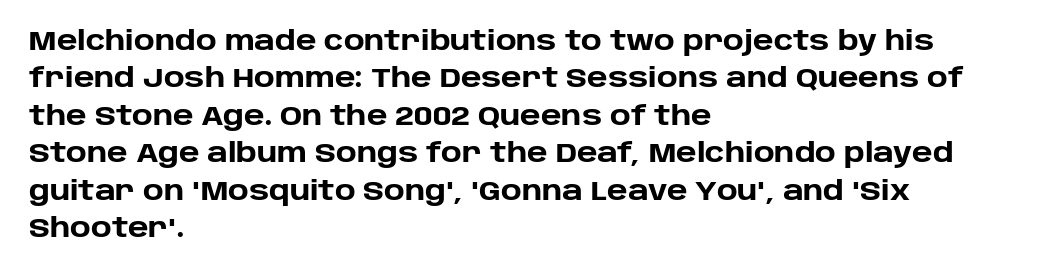
Q: Is the text bold? A: Yes.
Q: Is the text italic (slanted)? A: No, it is upright.
Q: Is the text underlined? A: No.
Q: How is the paragraph aligned? A: Left-aligned.
Q: Is the spacing between letters normal or unusually wide? A: Normal.
Q: Is the spacing between lines tight, normal or loose? A: Normal.
